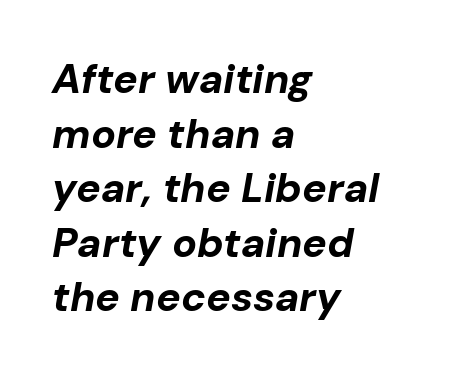
Q: Is the text bold? A: Yes.
Q: Is the text italic (slanted)? A: Yes, it leans right by about 10 degrees.
Q: Is the text underlined? A: No.
Q: How is the paragraph aligned? A: Left-aligned.
Q: Is the spacing between letters normal or unusually wide? A: Normal.
Q: Is the spacing between lines tight, normal or loose? A: Normal.
Q: Width (condensed, normal, or wide)? A: Normal.
Q: Stroke contrast? A: Low.
Q: x-height? A: Medium.
Q: Monospaced? A: No.
